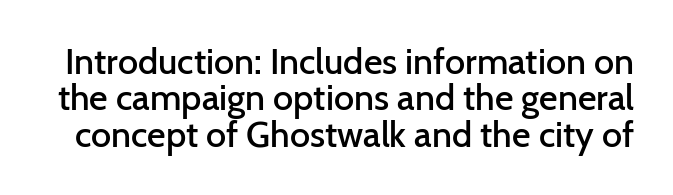
{"serif": "no", "italic": "no", "bold": "semi", "weight": "semibold", "width": "normal", "stroke_contrast": "low", "x_height": "medium", "monospaced": "no", "underline": "no", "line_spacing": "tight", "line_spacing_ratio": 1.01, "letter_spacing": "normal", "letter_spacing_em": 0.0, "glyph_px": 36}
